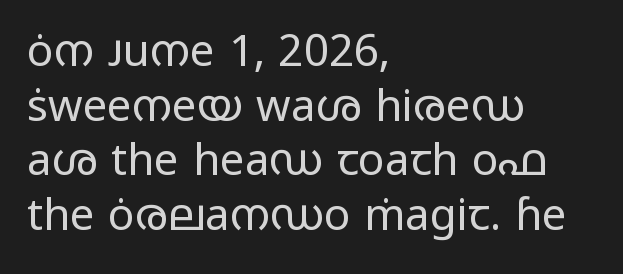
{"serif": "no", "italic": "no", "bold": "no", "weight": "regular", "width": "wide", "stroke_contrast": "low", "x_height": "medium", "monospaced": "no", "underline": "no", "align": "left", "line_spacing_ratio": 1.24, "letter_spacing": "normal", "letter_spacing_em": 0.0, "glyph_px": 44}
